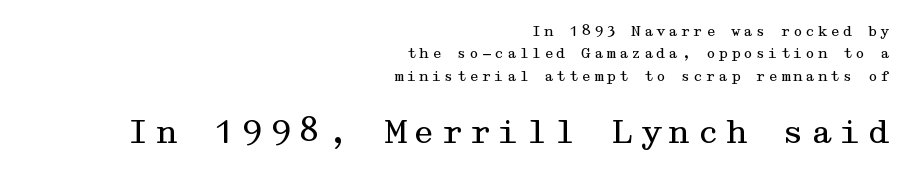
The image shows 32 px regular-weight, wide serif type, upright; set right-aligned, normal line spacing (1.6x), not underlined; the second (bottom) block is 2.29x larger; medium stroke contrast and a medium x-height.
